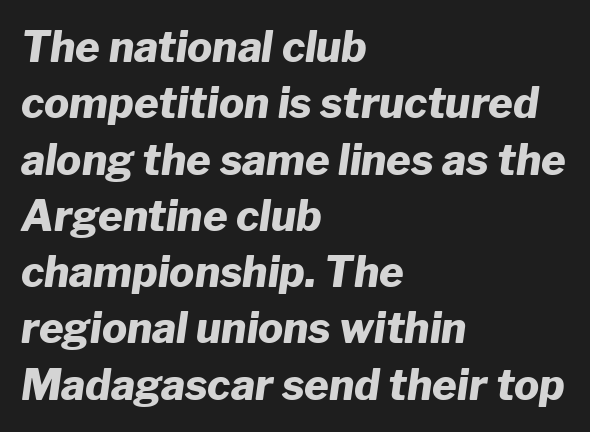
The image shows 42 px heavy type, italic (leaning right); set left-aligned, normal line spacing (1.34x), normal letter spacing, not underlined; low stroke contrast and a medium x-height.
